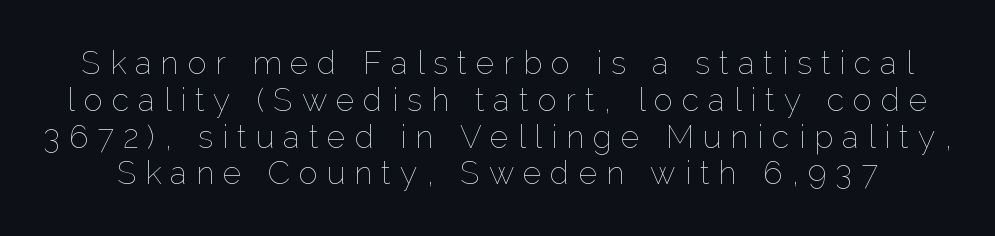
{"italic": "no", "bold": "no", "weight": "thin", "width": "normal", "stroke_contrast": "low", "x_height": "medium", "monospaced": "no", "underline": "no", "line_spacing": "tight", "line_spacing_ratio": 1.15, "letter_spacing": "wide", "letter_spacing_em": 0.28, "glyph_px": 32}
